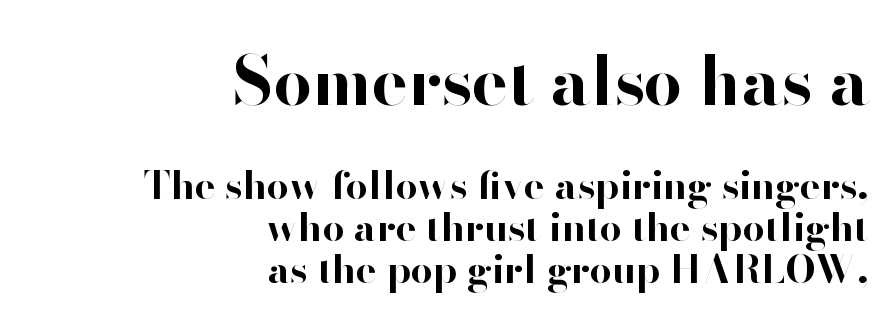
The image shows 68 px bold sans-serif type, upright; set right-aligned, tight line spacing (1.07x), normal letter spacing, not underlined; the first (top) block is 1.74x larger; high stroke contrast and a small x-height.
